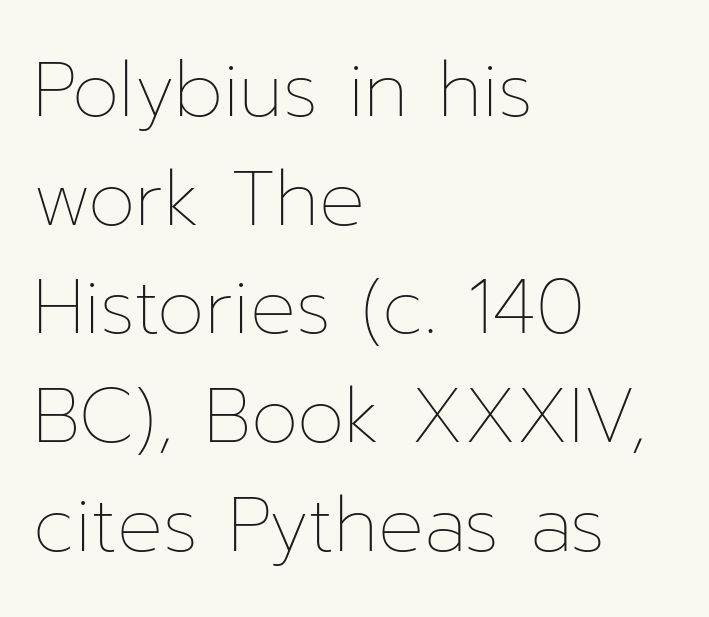
{"italic": "no", "bold": "no", "weight": "thin", "width": "normal", "stroke_contrast": "low", "x_height": "medium", "monospaced": "no", "underline": "no", "align": "left", "line_spacing": "normal", "line_spacing_ratio": 1.43, "letter_spacing": "normal", "letter_spacing_em": 0.0, "glyph_px": 76}
